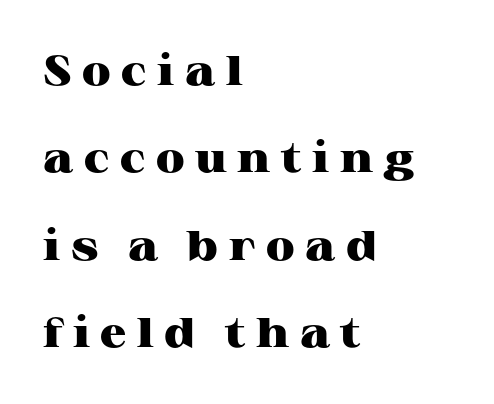
Q: Is the text bold? A: Yes.
Q: Is the text italic (slanted)? A: No, it is upright.
Q: Is the typeface a serif or a sans-serif typeface? A: Serif.
Q: Is the text underlined? A: No.
Q: How is the paragraph aligned? A: Left-aligned.
Q: Is the spacing between letters normal or unusually wide? A: Unusually wide.
Q: Is the spacing between lines tight, normal or loose? A: Loose.
Q: Width (condensed, normal, or wide)? A: Wide.
Q: Stroke contrast? A: High.
Q: x-height? A: Medium.
Q: Monospaced? A: No.
